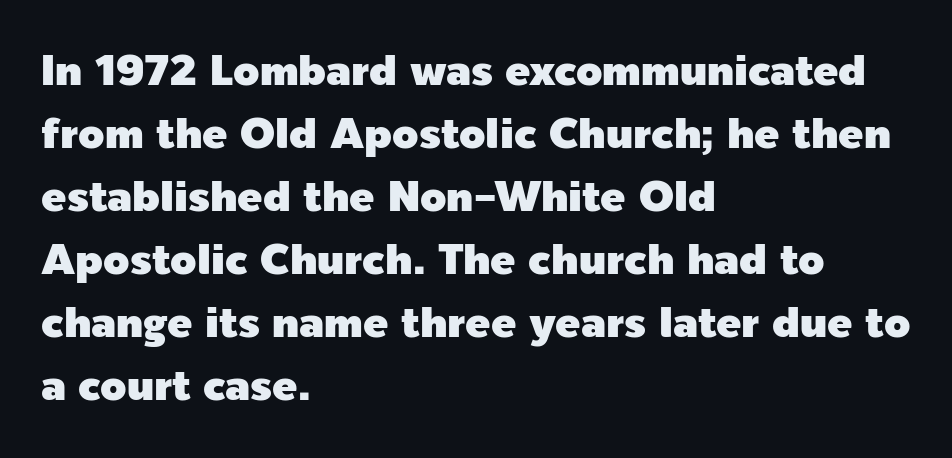
Q: Is the text italic (slanted)? A: No, it is upright.
Q: Is the typeface a serif or a sans-serif typeface? A: Sans-serif.
Q: Is the text underlined? A: No.
Q: How is the paragraph aligned? A: Left-aligned.
Q: Is the spacing between letters normal or unusually wide? A: Normal.
Q: Is the spacing between lines tight, normal or loose? A: Normal.
Q: Width (condensed, normal, or wide)? A: Normal.
Q: x-height? A: Medium.
Q: Monospaced? A: No.
